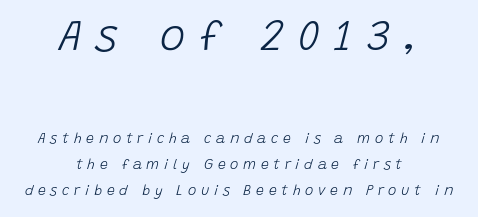
Where is the straight margin? There isn't one; the lines are centered. This sample uses an oblique cut, with every glyph tilted off the vertical. Each letter keeps its own natural width here, so spacing adapts to shape. Here the glyphs are tracked loosely, breaking word shapes into spaced letters.
